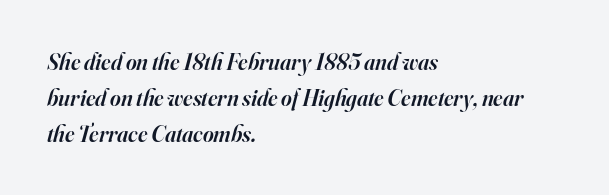
The image shows 23 px text type, italic (leaning right); set left-aligned, normal line spacing (1.56x), normal letter spacing, not underlined.
